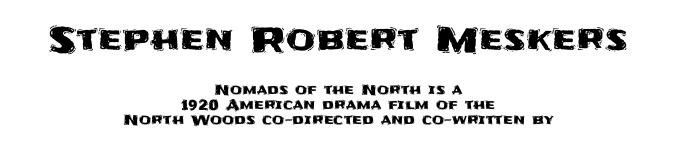
The image shows 34 px sans-serif type, upright; set centered, tight line spacing (1.08x), normal letter spacing, not underlined; the first (top) block is 2.43x larger; medium stroke contrast and a large x-height.
